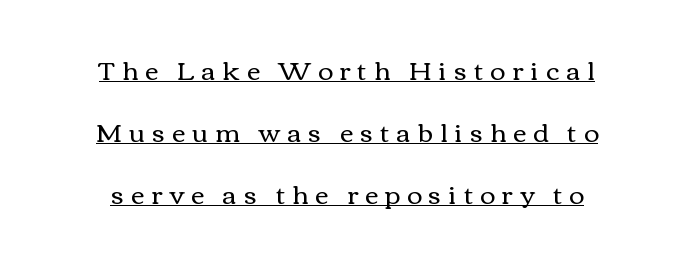
The image shows 26 px text type, upright; set centered, loose line spacing (2.39x), unusually wide letter spacing (+0.27 em), underlined.
